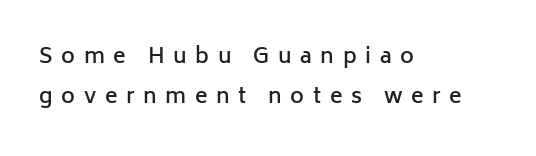
The image shows 21 px text type, upright; set left-aligned, loose line spacing (1.9x), unusually wide letter spacing (+0.41 em), not underlined.
